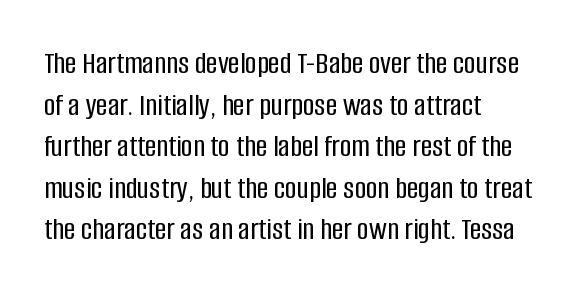
{"serif": "no", "italic": "no", "width": "condensed", "stroke_contrast": "low", "x_height": "large", "monospaced": "no", "underline": "no", "align": "left", "line_spacing": "normal", "line_spacing_ratio": 1.3, "letter_spacing": "normal", "letter_spacing_em": 0.0, "glyph_px": 32}
